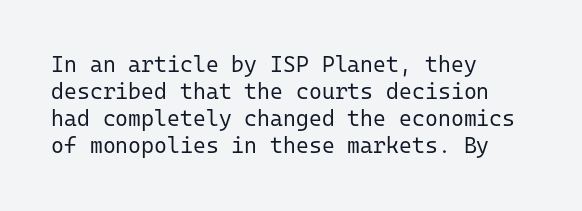
{"italic": "no", "bold": "no", "underline": "no", "align": "left", "line_spacing_ratio": 1.23, "letter_spacing": "normal", "letter_spacing_em": 0.0, "glyph_px": 22}
